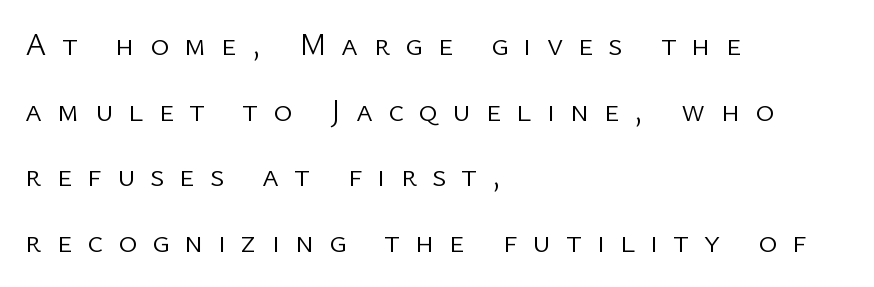
{"serif": "no", "italic": "no", "bold": "no", "weight": "light", "width": "normal", "stroke_contrast": "low", "x_height": "medium", "monospaced": "no", "underline": "no", "align": "left", "line_spacing": "loose", "line_spacing_ratio": 2.05, "letter_spacing": "wide", "letter_spacing_em": 0.47, "glyph_px": 32}
